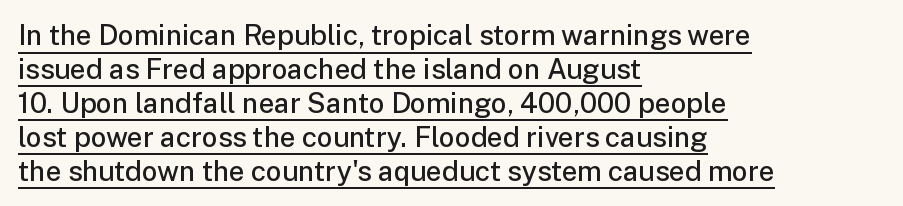
A continuous stroke trails under the words, as in a hyperlink. Observe the absence of serifs on each vertical stroke in this sample. Think of a printed novel: that variable character pitch is what you see here. Rendered with straight, roman letterforms.
